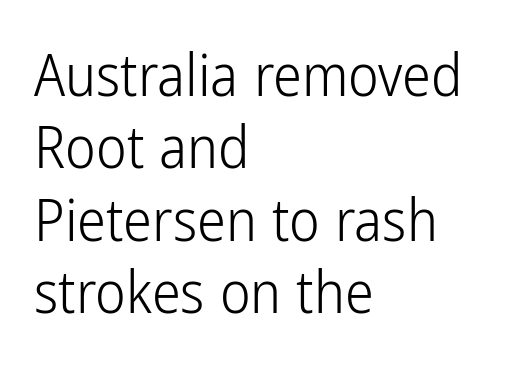
{"serif": "no", "italic": "no", "bold": "no", "weight": "light", "width": "condensed", "stroke_contrast": "low", "x_height": "medium", "monospaced": "no", "underline": "no", "align": "left", "line_spacing": "normal", "line_spacing_ratio": 1.25, "letter_spacing": "normal", "letter_spacing_em": 0.0, "glyph_px": 58}
